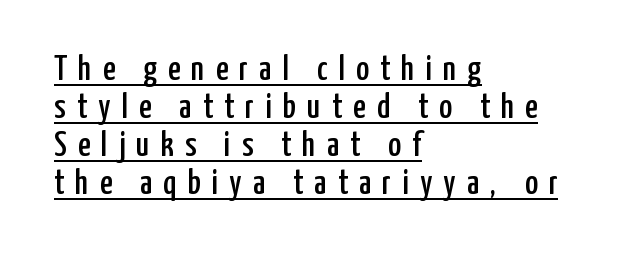
Q: Is the text italic (slanted)? A: No, it is upright.
Q: Is the typeface a serif or a sans-serif typeface? A: Sans-serif.
Q: Is the text underlined? A: Yes.
Q: How is the paragraph aligned? A: Left-aligned.
Q: Is the spacing between letters normal or unusually wide? A: Unusually wide.
Q: Is the spacing between lines tight, normal or loose? A: Tight.
Q: Width (condensed, normal, or wide)? A: Condensed.
Q: Stroke contrast? A: Low.
Q: x-height? A: Medium.
Q: Monospaced? A: No.
